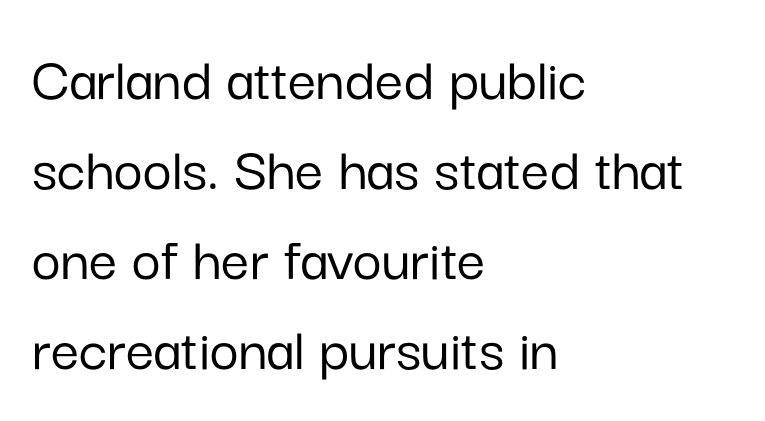
{"serif": "no", "italic": "no", "width": "normal", "stroke_contrast": "low", "x_height": "medium", "monospaced": "no", "underline": "no", "align": "left", "line_spacing": "normal", "line_spacing_ratio": 1.43, "letter_spacing": "normal", "letter_spacing_em": 0.0, "glyph_px": 63}
